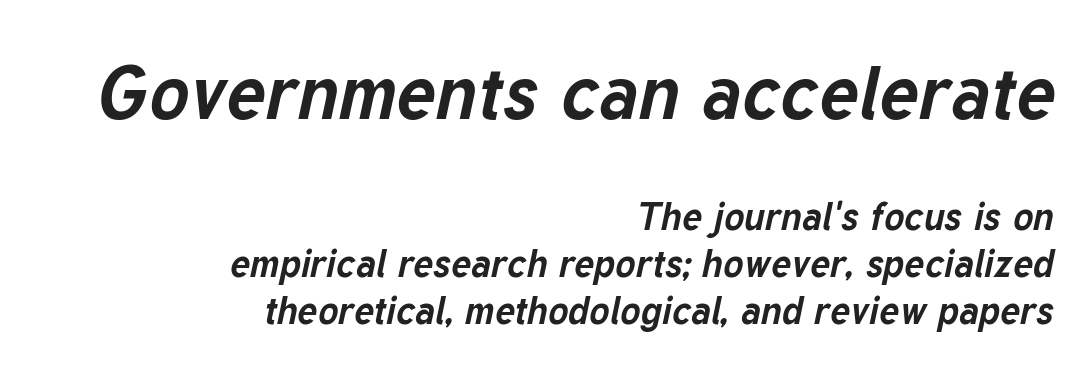
The image shows 75 px bold type, italic (leaning right); set right-aligned, line spacing 1.24x, normal letter spacing, not underlined; the first (top) block is 1.97x larger; low stroke contrast and a medium x-height.
